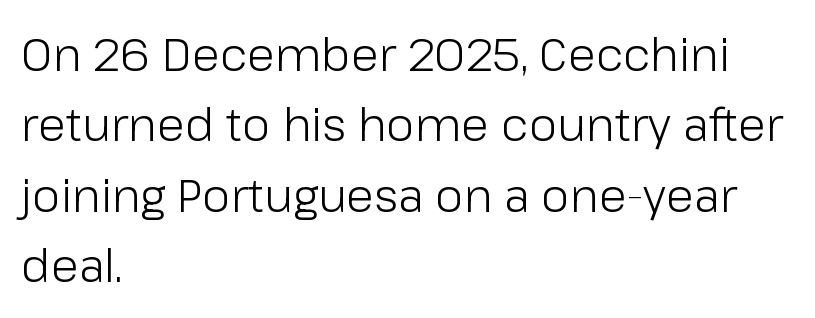
The image shows 46 px light sans-serif type, upright; set left-aligned, normal line spacing (1.53x), normal letter spacing, not underlined; low stroke contrast and a medium x-height.
